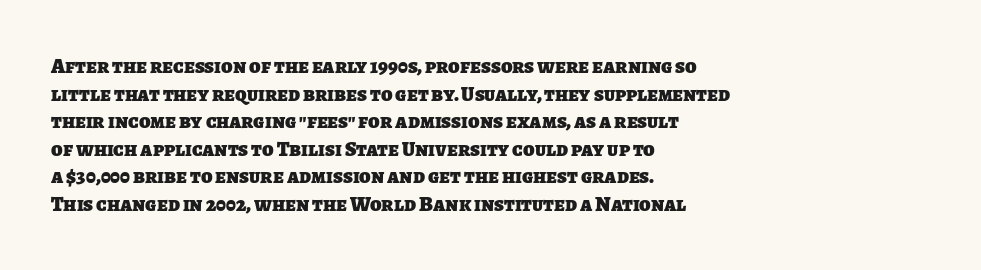
The image shows 21 px bold type; set left-aligned, normal line spacing (1.31x), normal letter spacing, not underlined.
